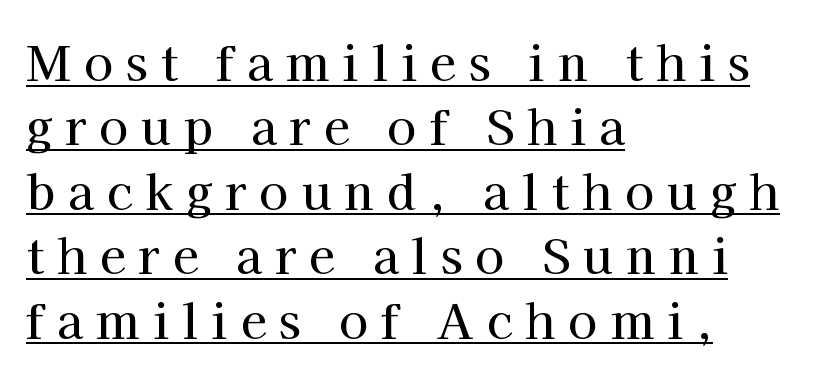
The image shows 47 px serif type, upright; set left-aligned, normal line spacing (1.37x), unusually wide letter spacing (+0.28 em), underlined; high stroke contrast and a medium x-height.
